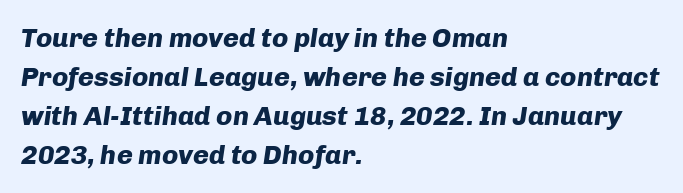
{"italic": "yes", "lean": "right", "slant_degrees": 8, "bold": "yes", "underline": "no", "align": "left", "line_spacing": "normal", "line_spacing_ratio": 1.45, "letter_spacing": "normal", "letter_spacing_em": 0.0, "glyph_px": 27}
